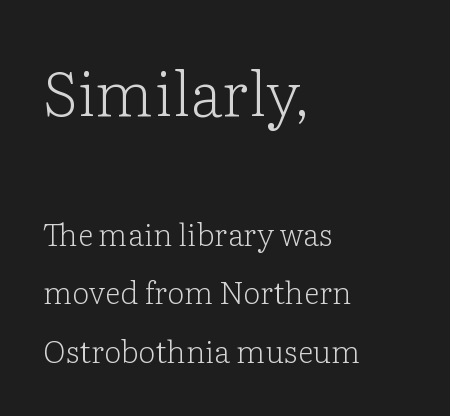
The image shows 62 px light serif type, upright; set left-aligned, line spacing 1.88x, normal letter spacing, not underlined; the first (top) block is 2.0x larger; low stroke contrast and a medium x-height.
